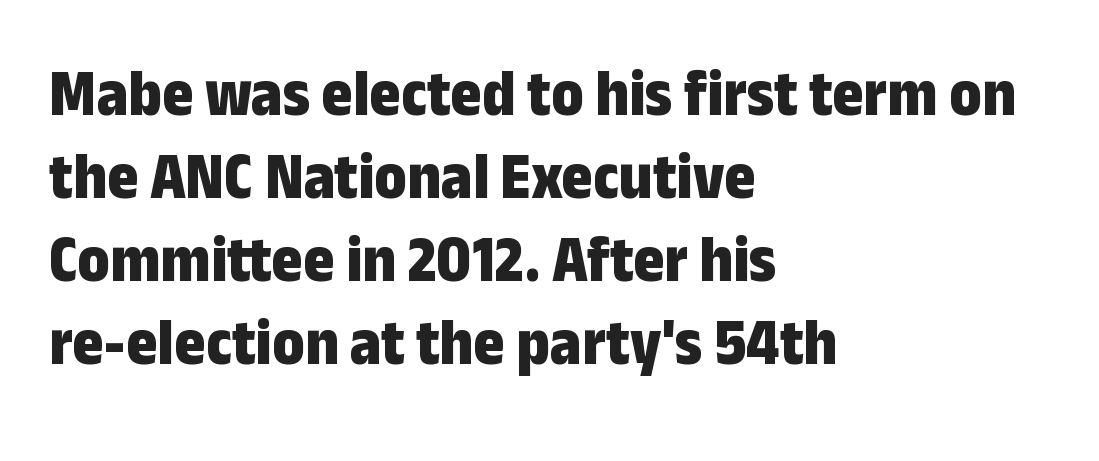
The image shows 67 px bold, condensed sans-serif type, upright; set left-aligned, line spacing 1.24x, normal letter spacing, not underlined; low stroke contrast and a medium x-height.
